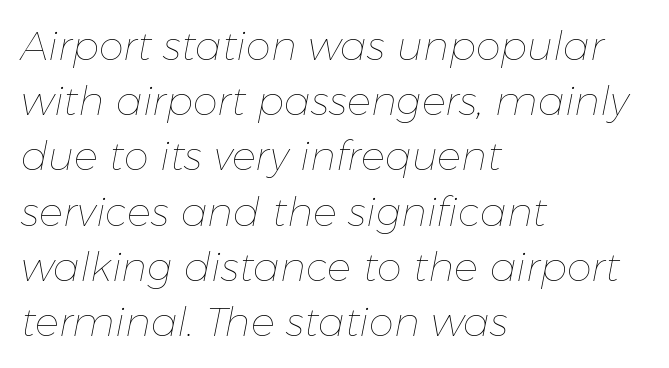
The image shows 40 px thin type, italic (leaning right); set left-aligned, normal line spacing (1.38x), normal letter spacing, not underlined; low stroke contrast and a medium x-height.
